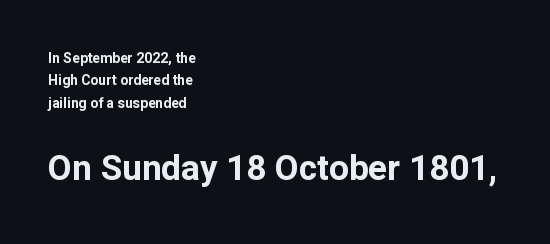
The image shows 35 px bold sans-serif type, upright; set left-aligned, normal line spacing (1.6x), normal letter spacing, not underlined; the second (bottom) block is 2.5x larger; low stroke contrast and a medium x-height.
